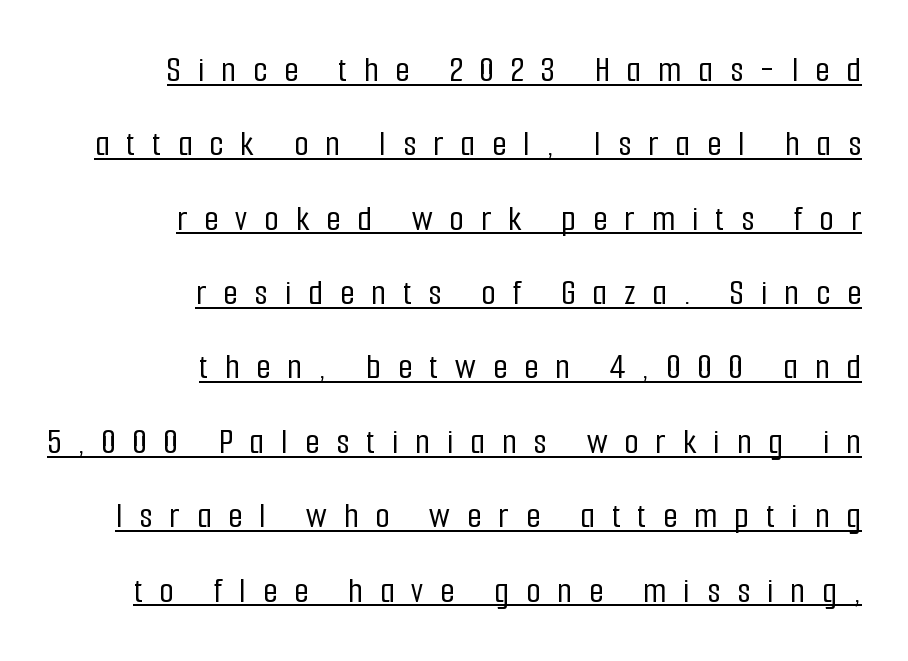
The image shows 37 px condensed sans-serif type, upright; set right-aligned, loose line spacing (2.01x), unusually wide letter spacing (+0.46 em), underlined; low stroke contrast and a medium x-height.
